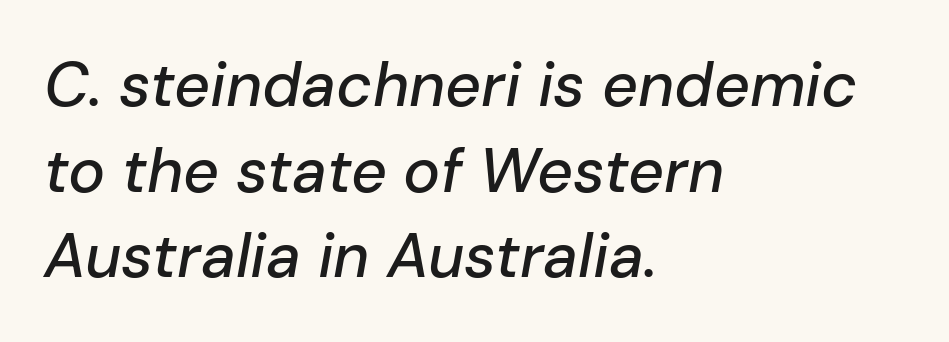
{"italic": "yes", "lean": "right", "slant_degrees": 10, "width": "normal", "stroke_contrast": "low", "x_height": "medium", "monospaced": "no", "underline": "no", "align": "left", "line_spacing": "normal", "line_spacing_ratio": 1.38, "letter_spacing": "normal", "letter_spacing_em": 0.0, "glyph_px": 62}
